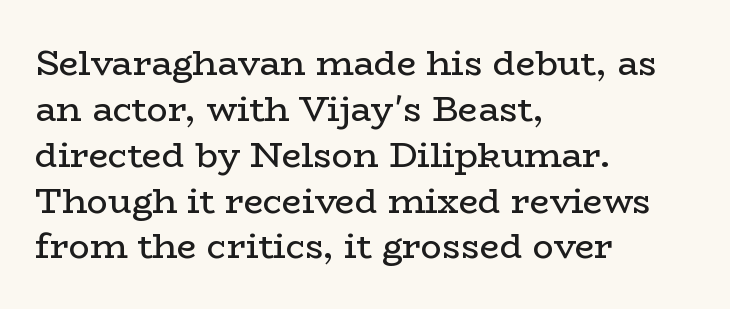
I'd call this a serif setting — the letters wear small feet. If you drew a ruler down the left edge, every line would touch it. The zone under the glyphs is completely vacant. Tracking value appears to be zero — textbook default spacing. A typesetter would mark this as roman, not italic. Is the type heavy? It reads as light-to-regular instead.
